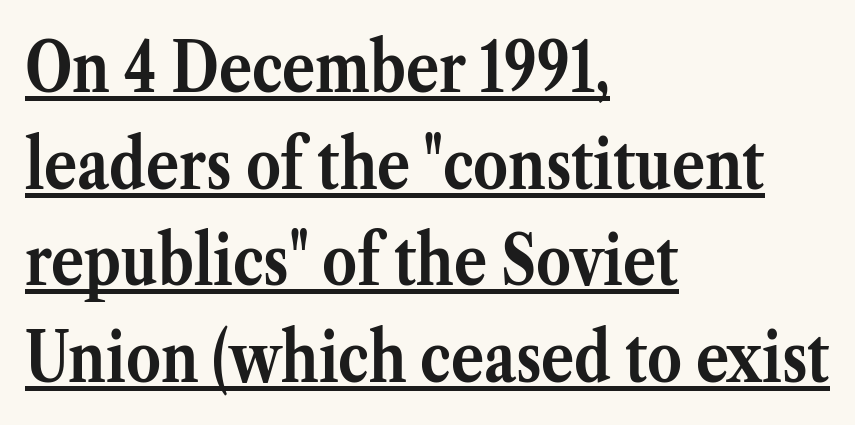
The image shows 69 px semibold serif type, upright; set left-aligned, normal line spacing (1.4x), normal letter spacing, underlined; medium stroke contrast and a medium x-height.
